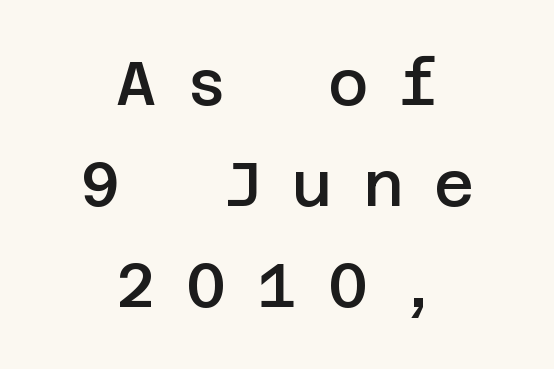
The image shows 62 px semibold sans-serif type, upright; set centered, normal line spacing (1.63x), unusually wide letter spacing (+0.49 em), not underlined; low stroke contrast and a large x-height.
